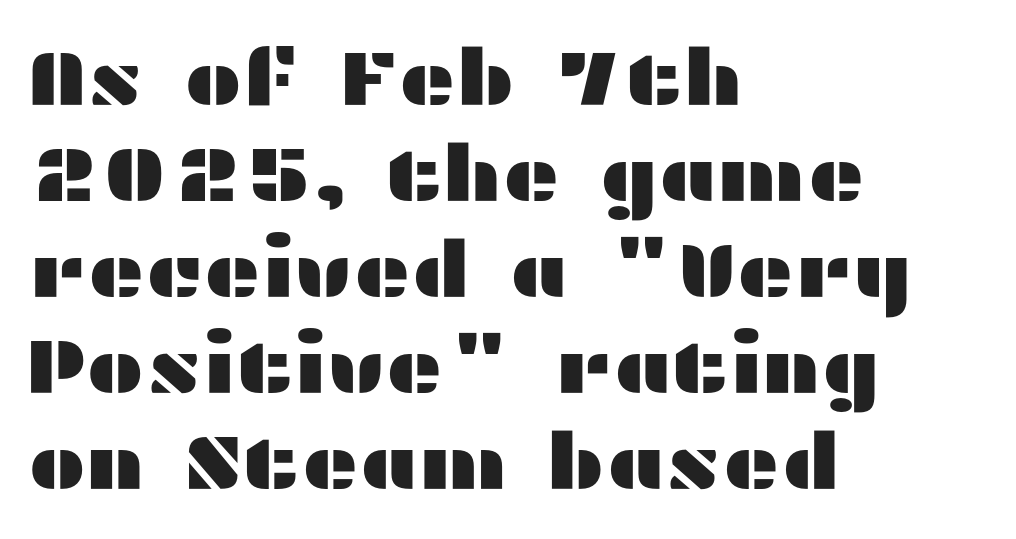
{"serif": "no", "italic": "no", "width": "wide", "stroke_contrast": "medium", "x_height": "medium", "monospaced": "no", "underline": "no", "align": "left", "line_spacing_ratio": 1.23, "letter_spacing": "normal", "letter_spacing_em": 0.0, "glyph_px": 78}
